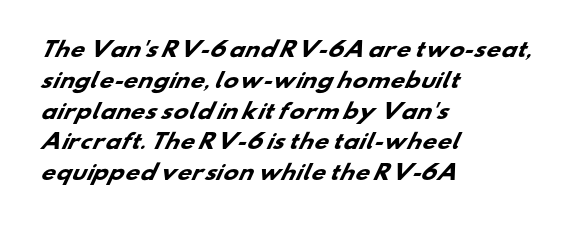
Q: Is the text bold? A: Yes.
Q: Is the text underlined? A: No.
Q: How is the paragraph aligned? A: Left-aligned.
Q: Is the spacing between letters normal or unusually wide? A: Normal.
Q: Is the spacing between lines tight, normal or loose? A: Normal.
